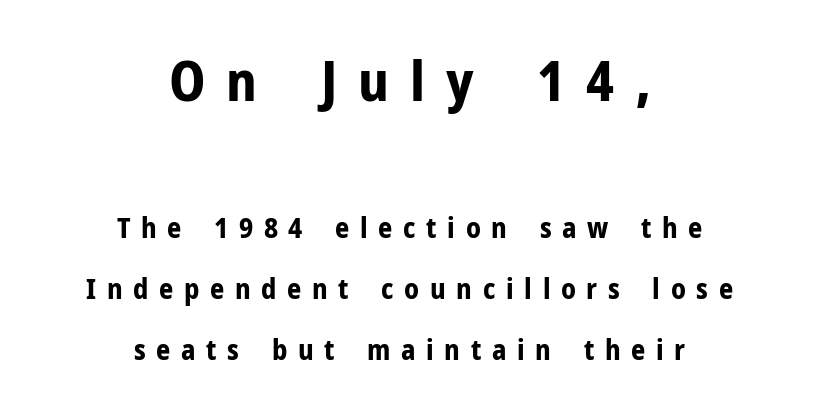
Q: Is the text bold? A: Yes.
Q: Is the text italic (slanted)? A: No, it is upright.
Q: Is the typeface a serif or a sans-serif typeface? A: Sans-serif.
Q: Is the text underlined? A: No.
Q: How is the paragraph aligned? A: Centered.
Q: Is the spacing between letters normal or unusually wide? A: Unusually wide.
Q: Is the spacing between lines tight, normal or loose? A: Loose.
Q: Which block of text is set in a larger size, the first (top) or the second (bottom)? A: The first (top) one.
Q: Width (condensed, normal, or wide)? A: Normal.
Q: Stroke contrast? A: Low.
Q: x-height? A: Medium.
Q: Monospaced? A: No.
